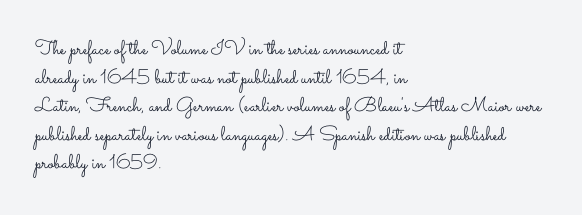
Honestly, the letter spacing is just normal — you wouldn't notice it. Every row of glyphs begins at an identical x-position on the left. A typesetter would call this leading conventional body-copy spacing.
